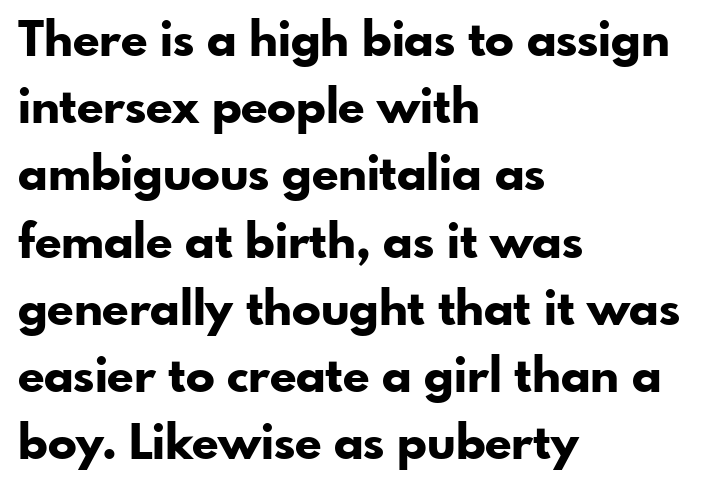
Q: Is the text bold? A: Yes.
Q: Is the text italic (slanted)? A: No, it is upright.
Q: Is the typeface a serif or a sans-serif typeface? A: Sans-serif.
Q: Is the text underlined? A: No.
Q: How is the paragraph aligned? A: Left-aligned.
Q: Is the spacing between letters normal or unusually wide? A: Normal.
Q: Is the spacing between lines tight, normal or loose? A: Normal.
Q: Width (condensed, normal, or wide)? A: Normal.
Q: Stroke contrast? A: Low.
Q: x-height? A: Small.
Q: Monospaced? A: No.
